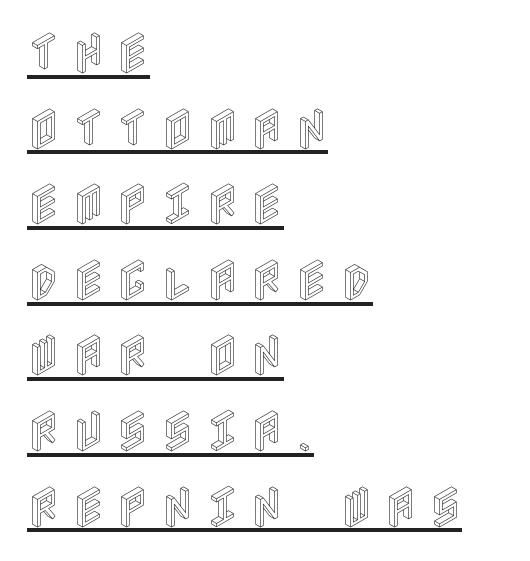
The image shows 45 px condensed type, upright; set left-aligned, normal line spacing (1.68x), unusually wide letter spacing (+0.26 em), underlined; a large x-height.
